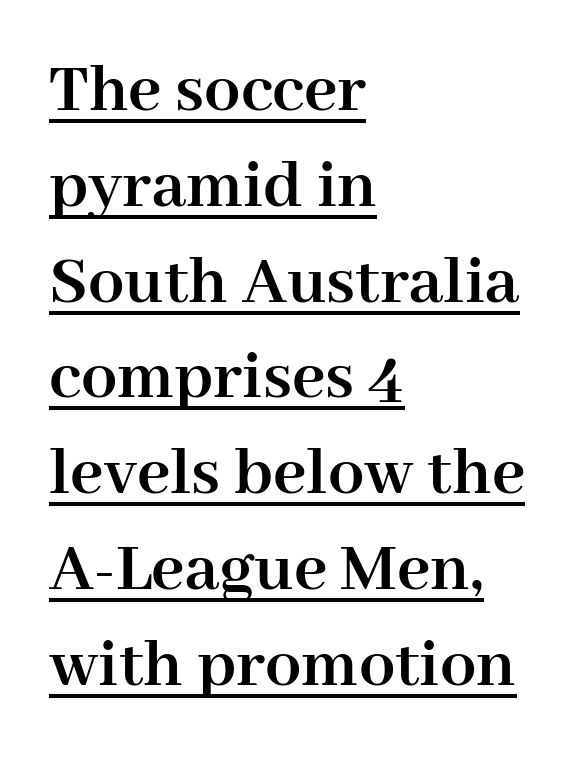
The image shows 72 px semibold serif type, upright; set left-aligned, normal line spacing (1.33x), normal letter spacing, underlined; high stroke contrast and a medium x-height.
